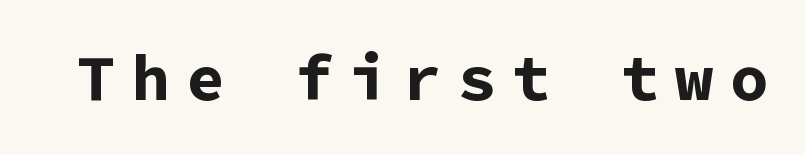
The image shows 64 px bold sans-serif type, upright, monospaced; set unusually wide letter spacing (+0.25 em), not underlined; low stroke contrast and a medium x-height.
